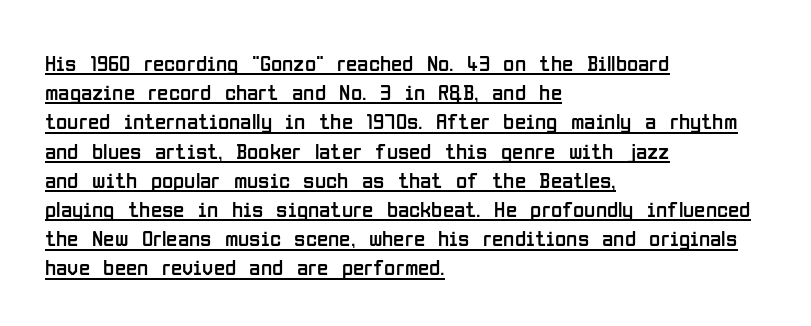
Q: Is the text bold? A: No.
Q: Is the text italic (slanted)? A: No, it is upright.
Q: Is the text underlined? A: Yes.
Q: How is the paragraph aligned? A: Left-aligned.
Q: Is the spacing between letters normal or unusually wide? A: Normal.
Q: Is the spacing between lines tight, normal or loose? A: Normal.
